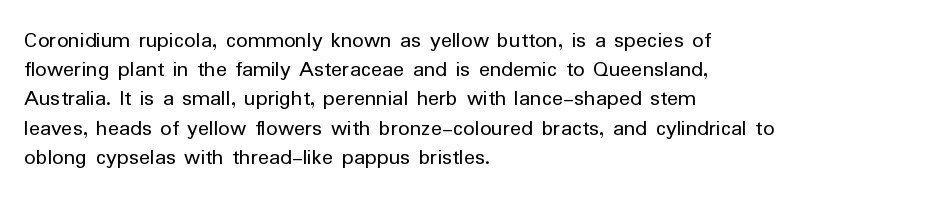
Q: Is the text bold? A: No.
Q: Is the text italic (slanted)? A: No, it is upright.
Q: Is the text underlined? A: No.
Q: How is the paragraph aligned? A: Left-aligned.
Q: Is the spacing between letters normal or unusually wide? A: Normal.
Q: Is the spacing between lines tight, normal or loose? A: Normal.
